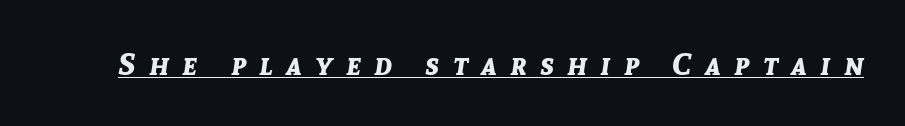
Q: Is the text bold? A: Yes.
Q: Is the text italic (slanted)? A: Yes, it leans right by about 8 degrees.
Q: Is the text underlined? A: Yes.
Q: Is the spacing between letters normal or unusually wide? A: Unusually wide.
Q: Width (condensed, normal, or wide)? A: Normal.
Q: Stroke contrast? A: Low.
Q: x-height? A: Medium.
Q: Monospaced? A: No.
